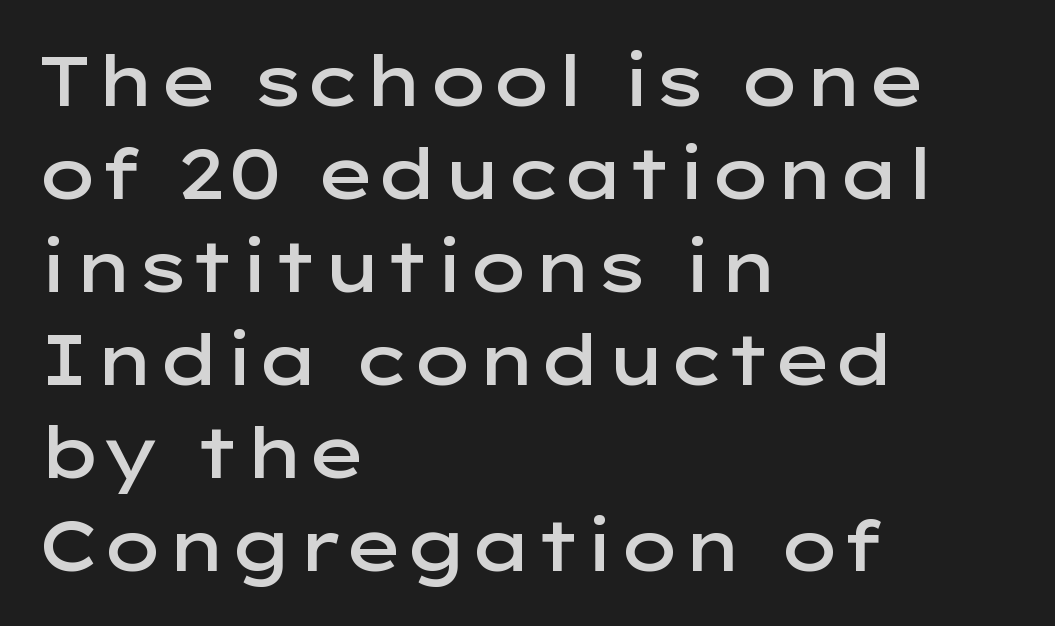
The image shows 70 px semibold, wide sans-serif type, upright; set left-aligned, normal line spacing (1.33x), normal letter spacing, not underlined; low stroke contrast and a medium x-height.
